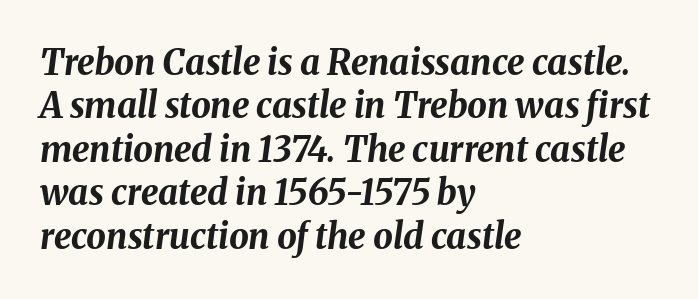
The image shows 35 px bold type, italic (leaning right); set left-aligned, line spacing 1.24x, normal letter spacing, not underlined; medium stroke contrast and a medium x-height.
